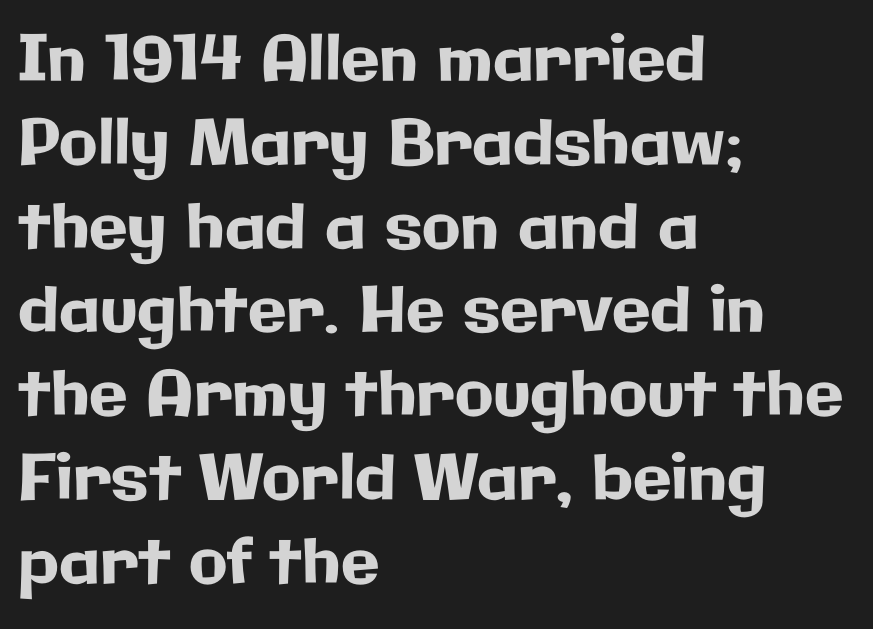
{"serif": "no", "italic": "no", "width": "normal", "stroke_contrast": "low", "x_height": "medium", "monospaced": "no", "underline": "no", "align": "left", "line_spacing": "normal", "line_spacing_ratio": 1.33, "letter_spacing": "normal", "letter_spacing_em": 0.0, "glyph_px": 63}
